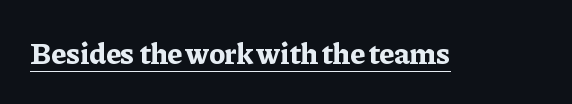
{"serif": "yes", "italic": "no", "bold": "yes", "weight": "bold", "width": "normal", "stroke_contrast": "low", "x_height": "medium", "monospaced": "no", "underline": "yes", "letter_spacing": "normal", "letter_spacing_em": 0.0, "glyph_px": 30}
